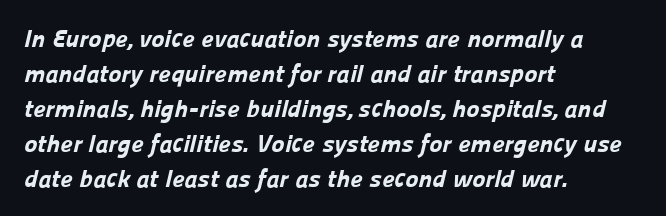
Q: Is the text bold? A: Yes.
Q: Is the text underlined? A: No.
Q: How is the paragraph aligned? A: Left-aligned.
Q: Is the spacing between letters normal or unusually wide? A: Normal.
Q: Is the spacing between lines tight, normal or loose? A: Normal.
